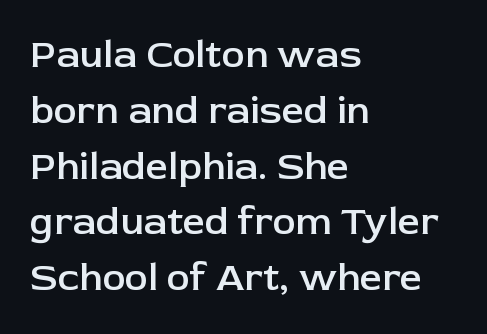
Q: Is the text bold? A: Semi-bold.
Q: Is the text italic (slanted)? A: No, it is upright.
Q: Is the typeface a serif or a sans-serif typeface? A: Sans-serif.
Q: Is the text underlined? A: No.
Q: How is the paragraph aligned? A: Left-aligned.
Q: Is the spacing between letters normal or unusually wide? A: Normal.
Q: Is the spacing between lines tight, normal or loose? A: Normal.
Q: Width (condensed, normal, or wide)? A: Normal.
Q: Stroke contrast? A: Low.
Q: x-height? A: Medium.
Q: Monospaced? A: No.
